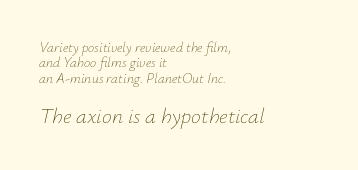
Q: Is the text bold? A: No.
Q: Is the text italic (slanted)? A: Yes, it leans right by about 12 degrees.
Q: Is the text underlined? A: No.
Q: How is the paragraph aligned? A: Left-aligned.
Q: Is the spacing between letters normal or unusually wide? A: Normal.
Q: Is the spacing between lines tight, normal or loose? A: Tight.
Q: Which block of text is set in a larger size, the first (top) or the second (bottom)? A: The second (bottom) one.
